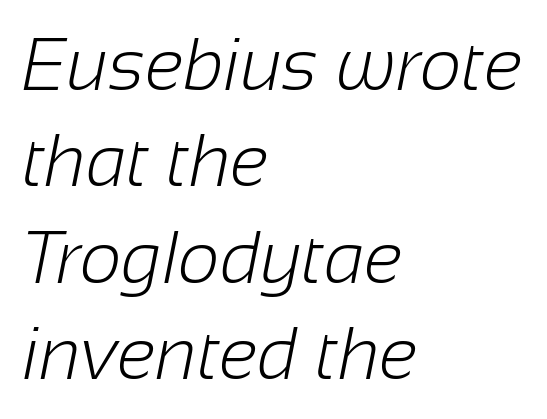
{"serif": "no", "bold": "no", "weight": "light", "width": "normal", "stroke_contrast": "low", "x_height": "medium", "monospaced": "no", "underline": "no", "align": "left", "line_spacing": "normal", "line_spacing_ratio": 1.32, "letter_spacing": "normal", "letter_spacing_em": 0.0, "glyph_px": 73}
